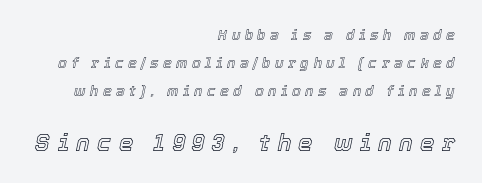
Does extra space separate the letters? Yes, quite a lot of it. Lines of text with bare space underneath. Teacher's note: observe the even right margin — that is flush-right alignment. Interline gaps are noticeably wide in this sample. Observe the lean: these are italic letterforms.
